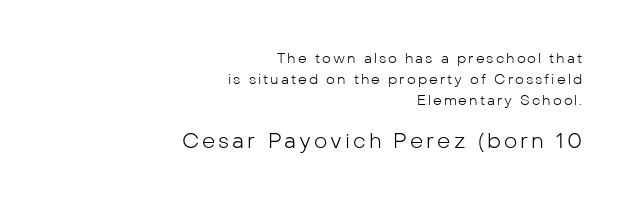
Q: Is the text bold? A: No.
Q: Is the text italic (slanted)? A: No, it is upright.
Q: Is the text underlined? A: No.
Q: How is the paragraph aligned? A: Right-aligned.
Q: Is the spacing between lines tight, normal or loose? A: Normal.
Q: Which block of text is set in a larger size, the first (top) or the second (bottom)? A: The second (bottom) one.
